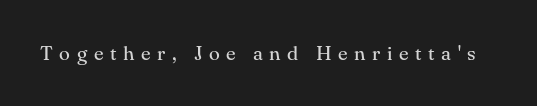
Q: Is the text bold? A: No.
Q: Is the text italic (slanted)? A: No, it is upright.
Q: Is the text underlined? A: No.
Q: Is the spacing between letters normal or unusually wide? A: Unusually wide.
